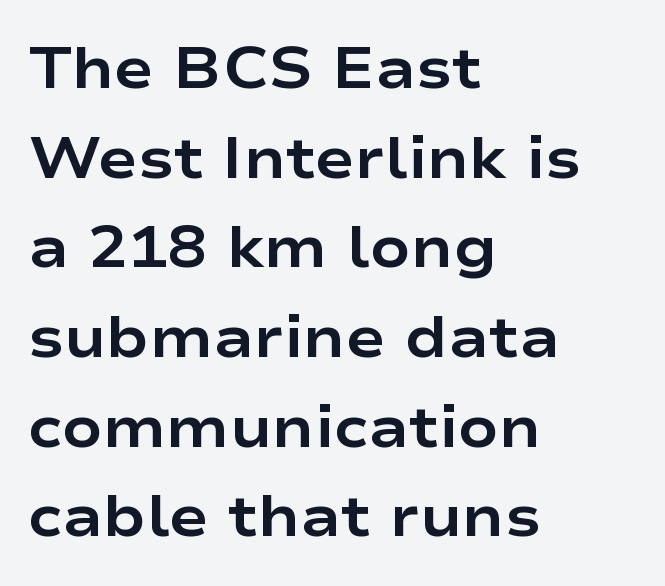
{"serif": "no", "italic": "no", "bold": "yes", "weight": "bold", "width": "wide", "stroke_contrast": "low", "x_height": "medium", "monospaced": "no", "underline": "no", "align": "left", "line_spacing": "normal", "line_spacing_ratio": 1.52, "letter_spacing": "normal", "letter_spacing_em": 0.0, "glyph_px": 59}
